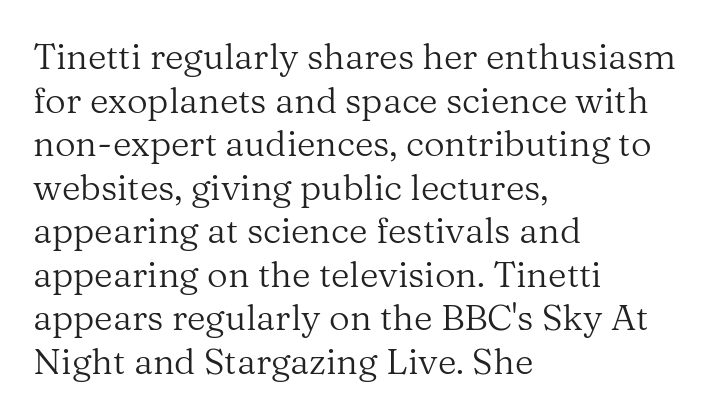
Q: Is the text bold? A: No.
Q: Is the text italic (slanted)? A: No, it is upright.
Q: Is the typeface a serif or a sans-serif typeface? A: Serif.
Q: Is the text underlined? A: No.
Q: How is the paragraph aligned? A: Left-aligned.
Q: Is the spacing between letters normal or unusually wide? A: Normal.
Q: Width (condensed, normal, or wide)? A: Normal.
Q: Stroke contrast? A: Medium.
Q: x-height? A: Medium.
Q: Monospaced? A: No.
